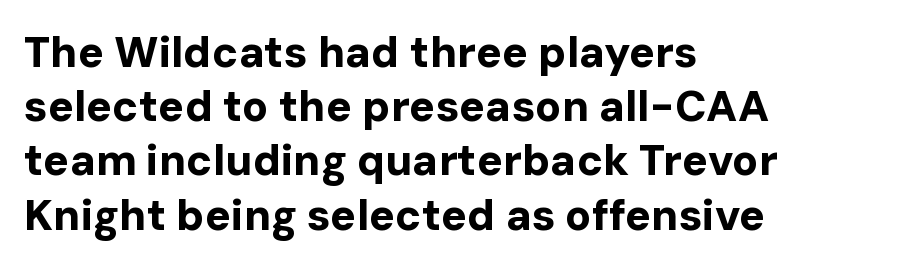
{"serif": "no", "italic": "no", "bold": "yes", "weight": "bold", "width": "normal", "stroke_contrast": "low", "x_height": "medium", "monospaced": "no", "underline": "no", "align": "left", "line_spacing": "normal", "line_spacing_ratio": 1.26, "letter_spacing": "normal", "letter_spacing_em": 0.0, "glyph_px": 43}
